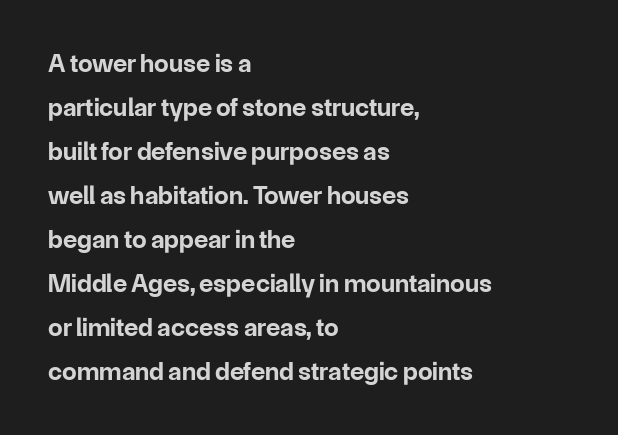
Q: Is the text bold? A: Yes.
Q: Is the text italic (slanted)? A: No, it is upright.
Q: Is the text underlined? A: No.
Q: How is the paragraph aligned? A: Left-aligned.
Q: Is the spacing between letters normal or unusually wide? A: Normal.
Q: Is the spacing between lines tight, normal or loose? A: Normal.
